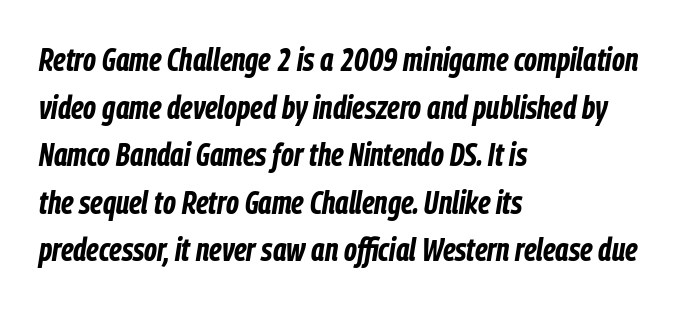
The image shows 33 px bold, condensed type, italic (leaning right); set left-aligned, normal line spacing (1.44x), normal letter spacing, not underlined; low stroke contrast and a medium x-height.
